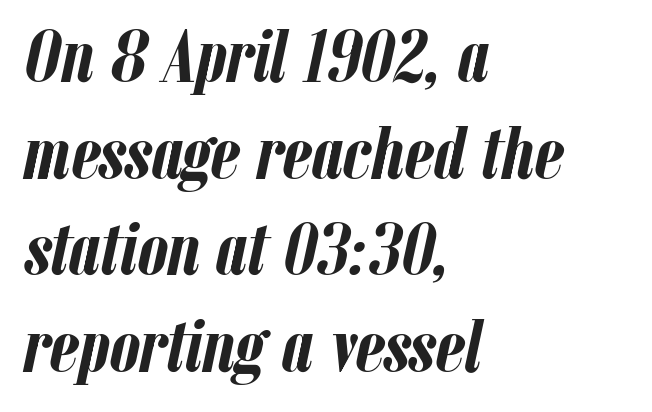
Q: Is the text bold? A: Yes.
Q: Is the text italic (slanted)? A: Yes, it leans right by about 12 degrees.
Q: Is the text underlined? A: No.
Q: How is the paragraph aligned? A: Left-aligned.
Q: Is the spacing between letters normal or unusually wide? A: Normal.
Q: Is the spacing between lines tight, normal or loose? A: Normal.
Q: Width (condensed, normal, or wide)? A: Condensed.
Q: Stroke contrast? A: Low.
Q: x-height? A: Medium.
Q: Monospaced? A: No.
